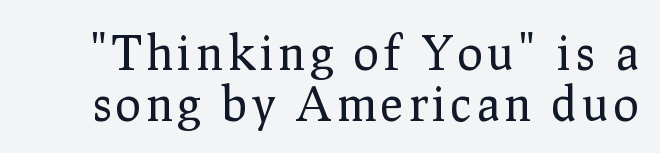
Q: Is the text bold? A: No.
Q: Is the text italic (slanted)? A: No, it is upright.
Q: Is the typeface a serif or a sans-serif typeface? A: Serif.
Q: Is the text underlined? A: No.
Q: Is the spacing between lines tight, normal or loose? A: Tight.
Q: Width (condensed, normal, or wide)? A: Normal.
Q: Stroke contrast? A: Low.
Q: x-height? A: Medium.
Q: Monospaced? A: No.
